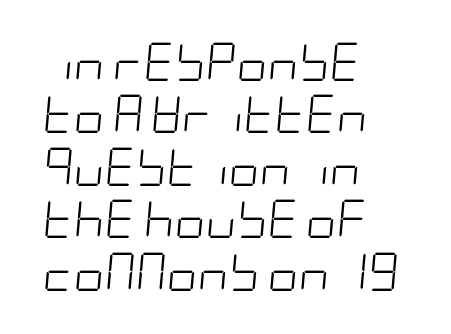
Q: Is the text bold? A: No.
Q: Is the text italic (slanted)? A: Yes, it leans right by about 5 degrees.
Q: Is the text underlined? A: No.
Q: How is the paragraph aligned? A: Left-aligned.
Q: Is the spacing between letters normal or unusually wide? A: Normal.
Q: Is the spacing between lines tight, normal or loose? A: Normal.
Q: Width (condensed, normal, or wide)? A: Condensed.
Q: Stroke contrast? A: Low.
Q: x-height? A: Large.
